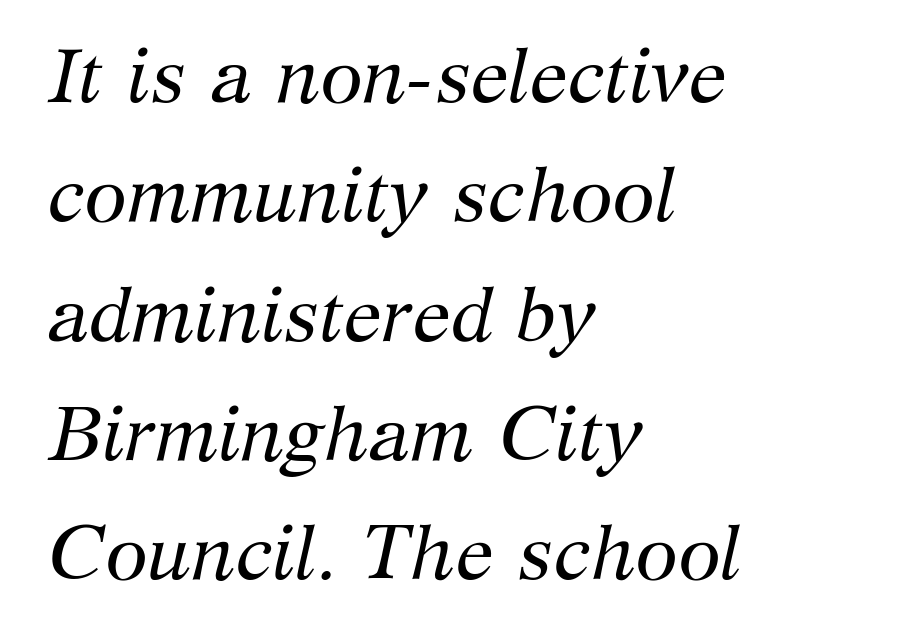
{"serif": "yes", "italic": "yes", "lean": "right", "slant_degrees": 12, "bold": "no", "weight": "regular", "width": "normal", "stroke_contrast": "medium", "x_height": "medium", "monospaced": "no", "underline": "no", "align": "left", "line_spacing": "normal", "line_spacing_ratio": 1.55, "letter_spacing": "normal", "letter_spacing_em": 0.0, "glyph_px": 77}
